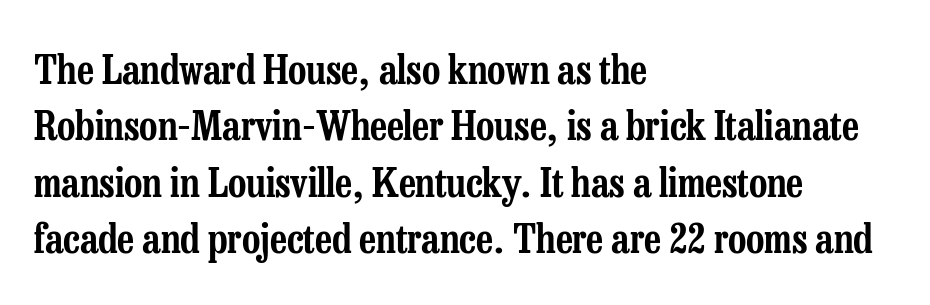
Honestly, the row spacing looks completely unremarkable. This rendering uses left alignment, leaving the right contour irregular. A typesetter would mark this as roman, not italic. Small tapered or slab feet sit at the stroke ends, so this counts as serif.
